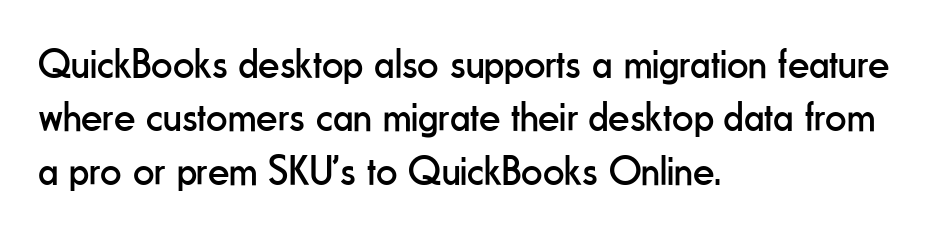
{"serif": "no", "italic": "no", "bold": "no", "weight": "regular", "width": "condensed", "stroke_contrast": "low", "x_height": "small", "monospaced": "no", "underline": "no", "align": "left", "line_spacing": "normal", "line_spacing_ratio": 1.27, "letter_spacing": "normal", "letter_spacing_em": 0.0, "glyph_px": 42}
